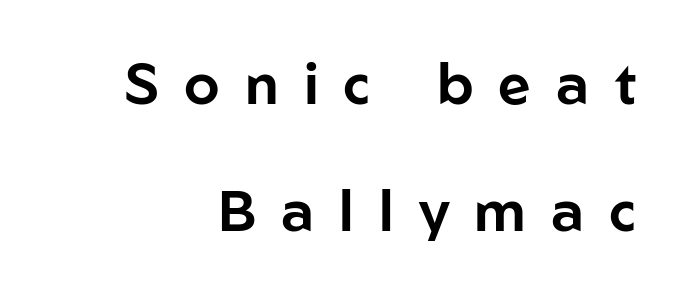
Q: Is the text italic (slanted)? A: No, it is upright.
Q: Is the typeface a serif or a sans-serif typeface? A: Sans-serif.
Q: Is the text underlined? A: No.
Q: Is the spacing between letters normal or unusually wide? A: Unusually wide.
Q: Is the spacing between lines tight, normal or loose? A: Loose.
Q: Width (condensed, normal, or wide)? A: Normal.
Q: Stroke contrast? A: Low.
Q: x-height? A: Medium.
Q: Monospaced? A: No.
